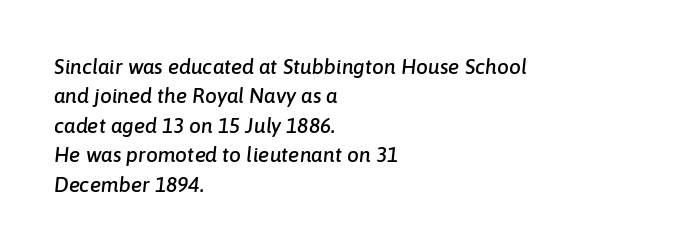
Q: Is the text italic (slanted)? A: Yes, it leans right by about 6 degrees.
Q: Is the text underlined? A: No.
Q: How is the paragraph aligned? A: Left-aligned.
Q: Is the spacing between letters normal or unusually wide? A: Normal.
Q: Is the spacing between lines tight, normal or loose? A: Normal.
